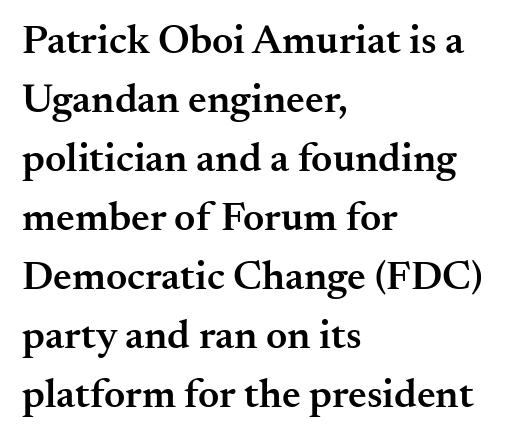
Varying glyph widths throughout — classic text-font behaviour. Upright lettering throughout. The face used here is rendered with its standard letterfit. Line beginnings align vertically; line endings do not. Decoration check: the copy has no underline.
